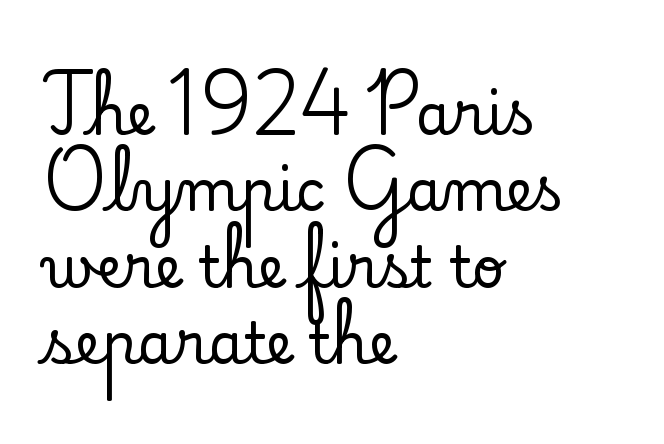
The image shows 57 px serif type, upright; set left-aligned, normal line spacing (1.34x), normal letter spacing, not underlined; low stroke contrast and a small x-height.
